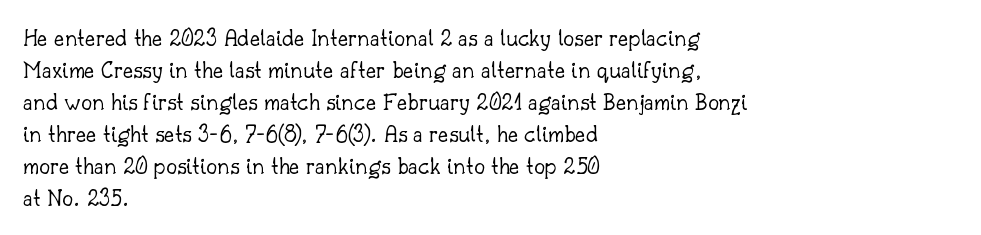
Q: Is the text bold? A: No.
Q: Is the text italic (slanted)? A: No, it is upright.
Q: Is the text underlined? A: No.
Q: How is the paragraph aligned? A: Left-aligned.
Q: Is the spacing between letters normal or unusually wide? A: Normal.
Q: Is the spacing between lines tight, normal or loose? A: Normal.
